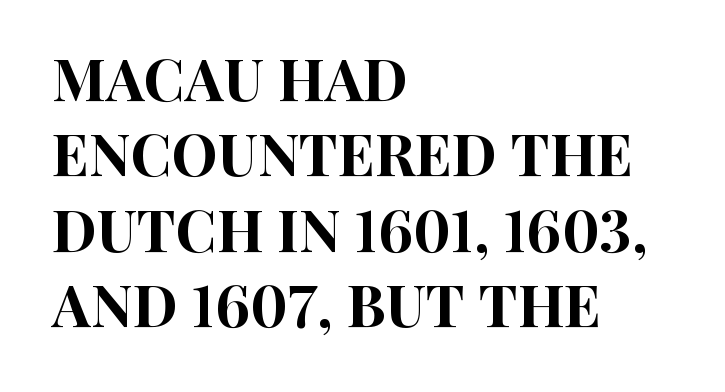
Interline gaps are of average width in this sample. Here the designer chose a conventional face with non-uniform glyph widths. Words appear dense and cohesive because spacing is normal. Beneath every word, the page is bare. Ordinary non-slanted type is in use.
